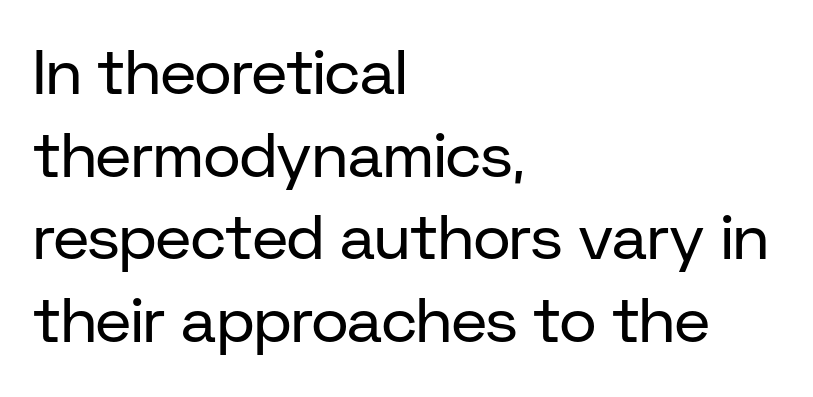
The image shows 63 px regular-weight sans-serif type, upright; set left-aligned, normal line spacing (1.31x), normal letter spacing, not underlined; low stroke contrast and a medium x-height.
